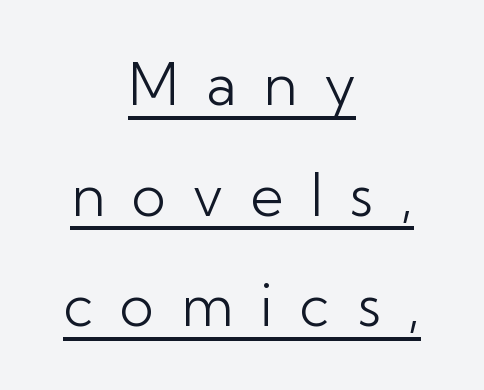
The image shows 57 px light sans-serif type, upright; set centered, loose line spacing (1.94x), unusually wide letter spacing (+0.47 em), underlined; low stroke contrast and a medium x-height.
